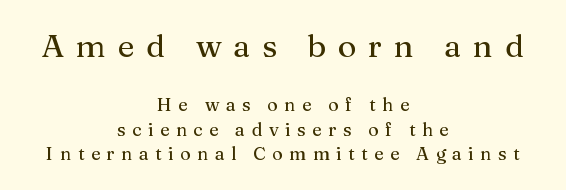
The image shows 32 px serif type, upright; set centered, normal line spacing (1.34x), unusually wide letter spacing (+0.36 em), not underlined; the first (top) block is 1.78x larger; medium stroke contrast and a medium x-height.
